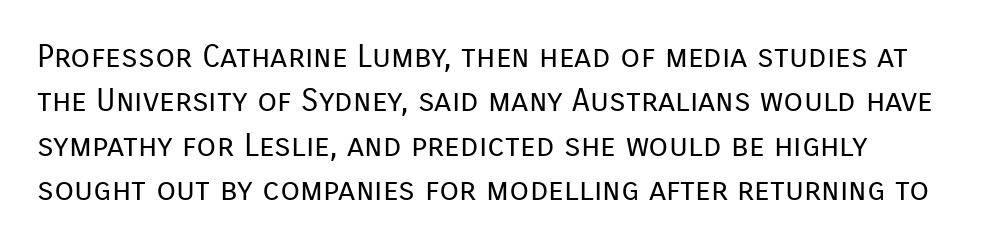
{"serif": "no", "italic": "no", "bold": "no", "weight": "regular", "width": "normal", "stroke_contrast": "low", "x_height": "medium", "monospaced": "no", "underline": "no", "align": "left", "line_spacing": "normal", "line_spacing_ratio": 1.39, "letter_spacing": "normal", "letter_spacing_em": 0.0, "glyph_px": 32}
